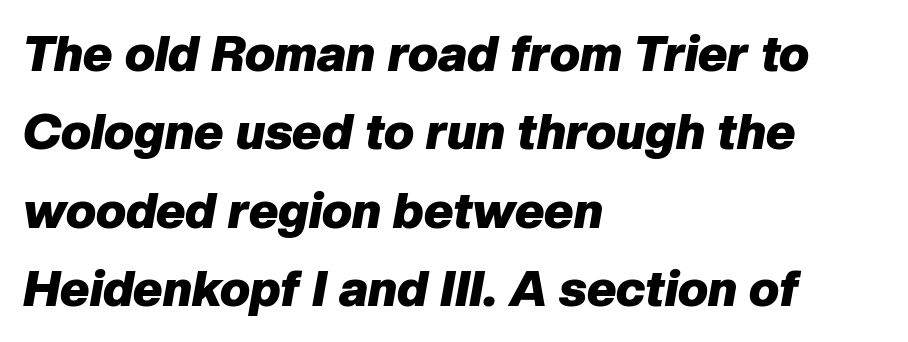
{"italic": "yes", "lean": "right", "slant_degrees": 10, "bold": "yes", "weight": "heavy", "width": "normal", "stroke_contrast": "low", "x_height": "medium", "monospaced": "no", "underline": "no", "align": "left", "line_spacing": "normal", "line_spacing_ratio": 1.57, "letter_spacing": "normal", "letter_spacing_em": 0.0, "glyph_px": 50}
